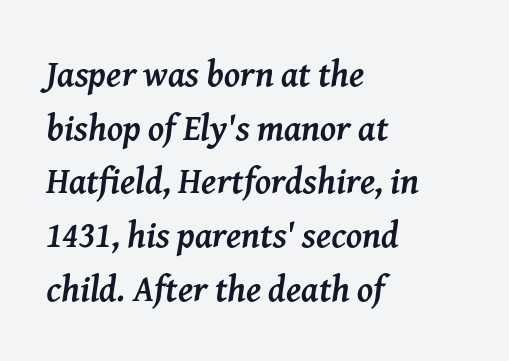
{"serif": "yes", "italic": "yes", "lean": "right", "slant_degrees": 8, "bold": "yes", "weight": "semibold", "width": "normal", "stroke_contrast": "medium", "x_height": "medium", "monospaced": "no", "underline": "no", "align": "left", "line_spacing": "normal", "line_spacing_ratio": 1.49, "letter_spacing": "normal", "letter_spacing_em": 0.0, "glyph_px": 36}
